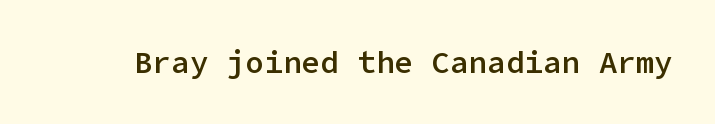
Students, this is semibold: more ink than regular, less than bold. Compared with typical body copy, the letter spacing here is the same. Ordinary non-slanted type is in use. Serifs: no, the terminals of the letterforms are clean. Descenders are the only things crossing below the line.
